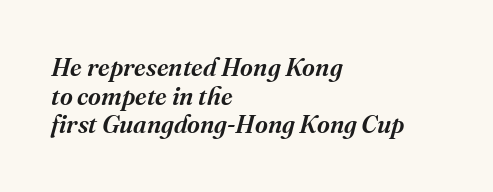
Typesetter's note: demi weight, one step under bold. A classic flush-left, rag-right setting is used for this passage. Underline: absent. How are the letters spaced? Ordinarily, with no added tracking.
